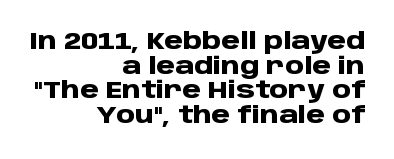
You could call the tracking neutral — neither tight nor loose. Weight: bold. Vertically, the passage feels compressed, each row crowding the next. Italic? Not at all — the glyphs are vertical. The lines are quadded right. Descenders hang freely into open space.
